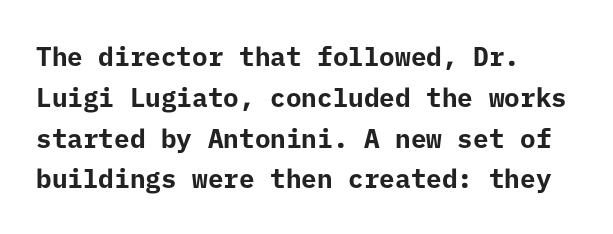
A dark, heavy texture on the line: the type is bold. Characters follow at the spacing the type designer built in. The designer left line spacing at the default. Unmarked baselines from the first word to the last. Posture: vertical.
